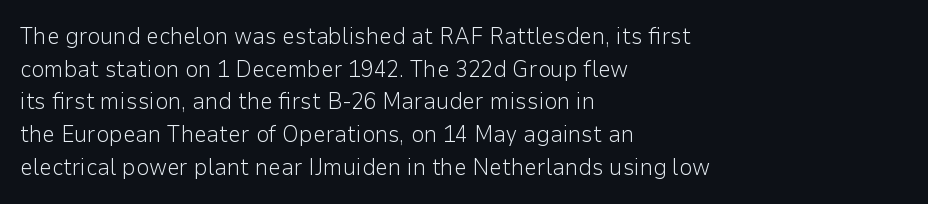
The image shows 23 px text type, upright; set left-aligned, normal line spacing (1.42x), normal letter spacing, not underlined.
